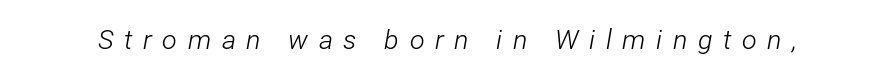
The image shows 27 px text type, italic (leaning right); set unusually wide letter spacing (+0.39 em), not underlined.
